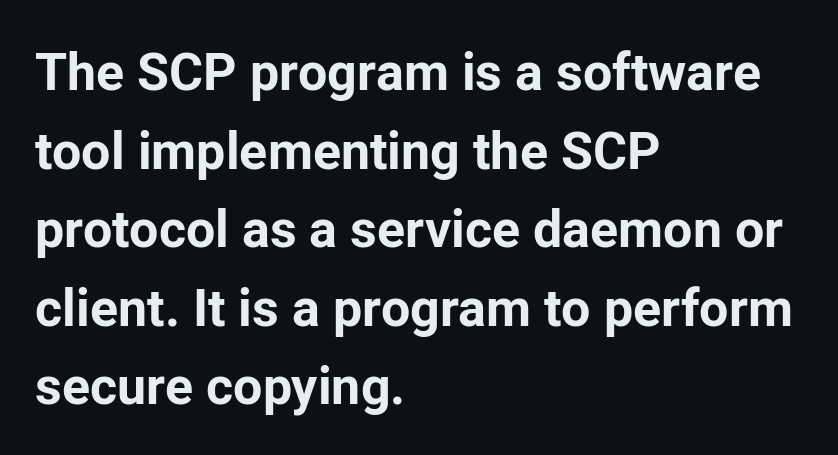
{"serif": "no", "italic": "no", "bold": "yes", "weight": "bold", "width": "normal", "stroke_contrast": "low", "x_height": "medium", "monospaced": "no", "underline": "no", "align": "left", "line_spacing": "normal", "line_spacing_ratio": 1.51, "letter_spacing": "normal", "letter_spacing_em": 0.0, "glyph_px": 52}
